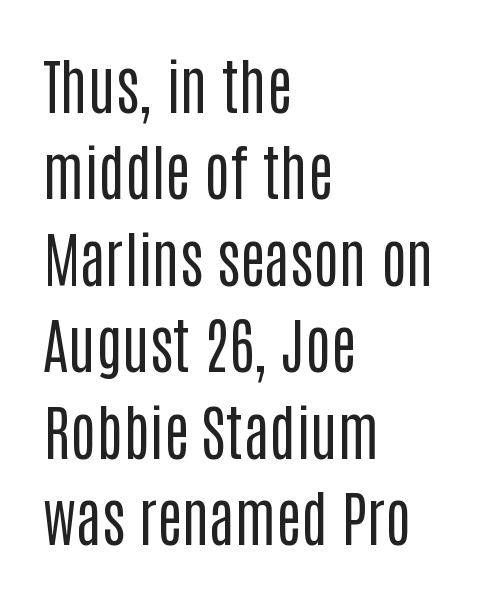
Q: Is the text bold? A: No.
Q: Is the text italic (slanted)? A: No, it is upright.
Q: Is the typeface a serif or a sans-serif typeface? A: Sans-serif.
Q: Is the text underlined? A: No.
Q: How is the paragraph aligned? A: Left-aligned.
Q: Is the spacing between letters normal or unusually wide? A: Normal.
Q: Is the spacing between lines tight, normal or loose? A: Normal.
Q: Width (condensed, normal, or wide)? A: Condensed.
Q: Stroke contrast? A: Low.
Q: x-height? A: Large.
Q: Monospaced? A: No.
